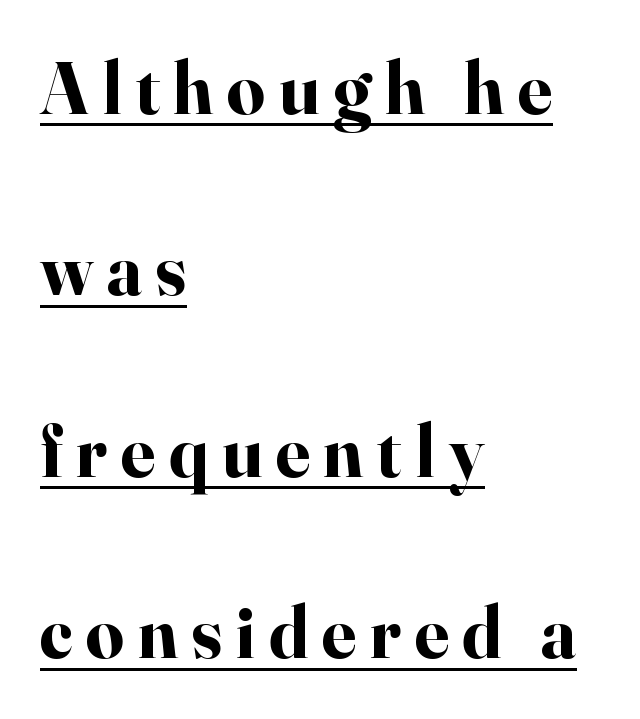
Q: Is the text bold? A: Yes.
Q: Is the text italic (slanted)? A: No, it is upright.
Q: Is the typeface a serif or a sans-serif typeface? A: Serif.
Q: Is the text underlined? A: Yes.
Q: How is the paragraph aligned? A: Left-aligned.
Q: Is the spacing between lines tight, normal or loose? A: Loose.
Q: Width (condensed, normal, or wide)? A: Normal.
Q: Stroke contrast? A: High.
Q: x-height? A: Small.
Q: Monospaced? A: No.
